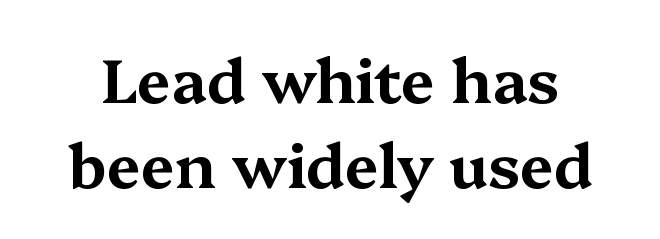
If you measured baseline to baseline, you'd find a middling distance. A typesetter would call this proportional, since set widths differ per character. Just letters on the line, the space beneath them empty. Notice how the stems are strictly vertical — no italics here.
